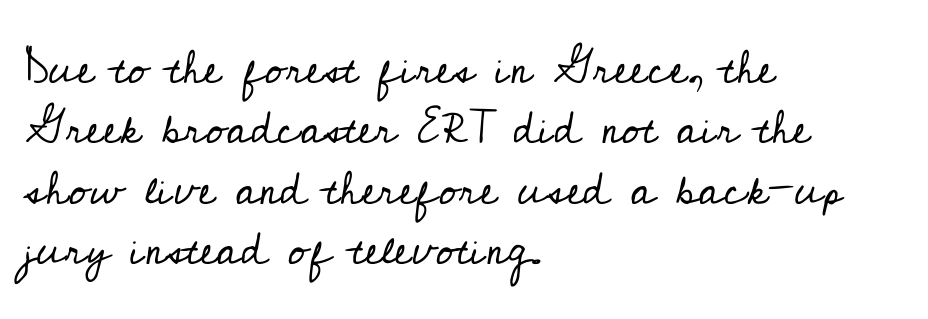
The image shows 46 px regular-weight serif type; set left-aligned, normal line spacing (1.31x), normal letter spacing, not underlined; low stroke contrast and a small x-height.
